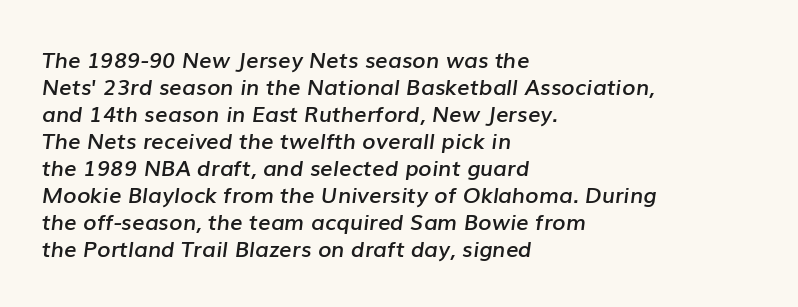
The image shows 22 px text type, italic (leaning right); set left-aligned, line spacing 1.23x, normal letter spacing, not underlined.
